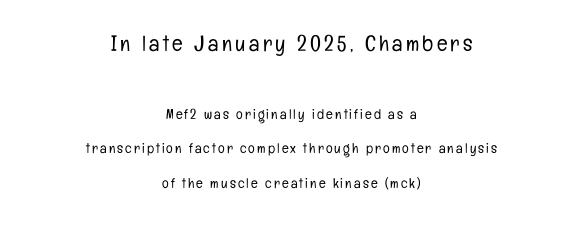
The image shows 22 px text type, upright; set centered, loose line spacing (2.46x), not underlined; the first (top) block is 1.57x larger.
